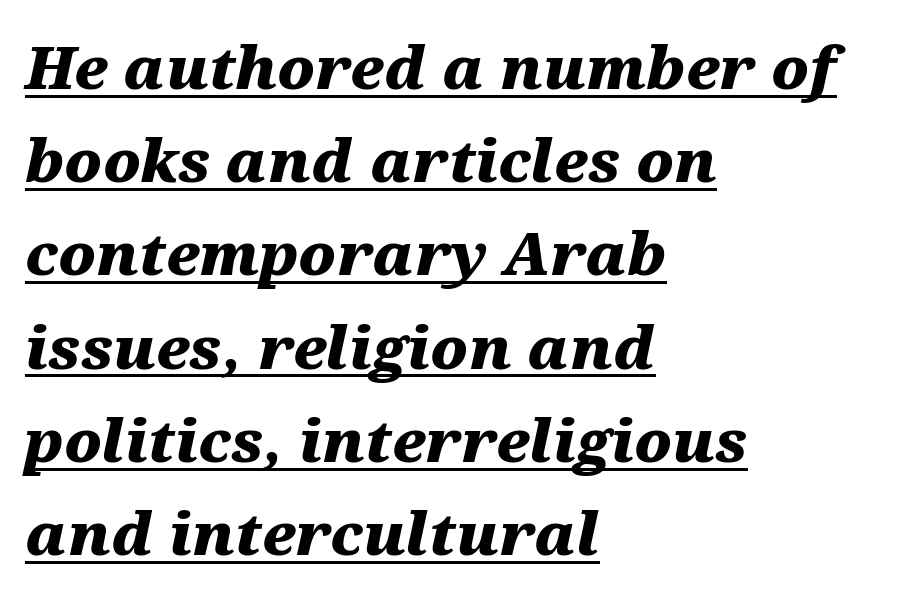
Q: Is the text bold? A: Yes.
Q: Is the text italic (slanted)? A: Yes, it leans right by about 12 degrees.
Q: Is the text underlined? A: Yes.
Q: How is the paragraph aligned? A: Left-aligned.
Q: Is the spacing between letters normal or unusually wide? A: Normal.
Q: Is the spacing between lines tight, normal or loose? A: Normal.
Q: Width (condensed, normal, or wide)? A: Wide.
Q: Stroke contrast? A: Medium.
Q: x-height? A: Medium.
Q: Monospaced? A: No.
